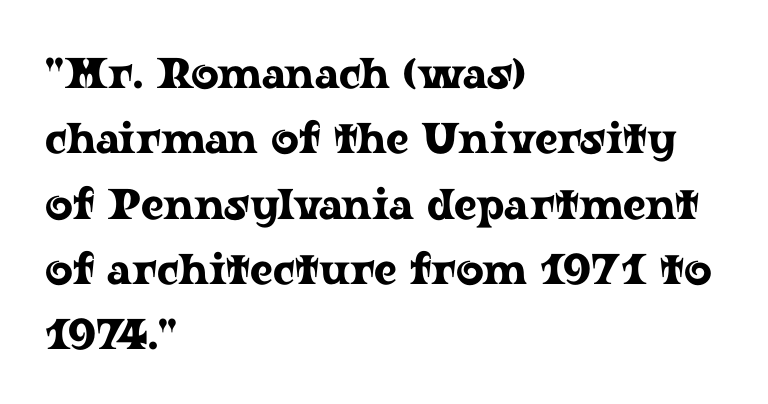
Q: Is the text italic (slanted)? A: No, it is upright.
Q: Is the typeface a serif or a sans-serif typeface? A: Serif.
Q: Is the text underlined? A: No.
Q: How is the paragraph aligned? A: Left-aligned.
Q: Is the spacing between letters normal or unusually wide? A: Normal.
Q: Is the spacing between lines tight, normal or loose? A: Normal.
Q: Width (condensed, normal, or wide)? A: Wide.
Q: Stroke contrast? A: Low.
Q: x-height? A: Medium.
Q: Monospaced? A: No.
